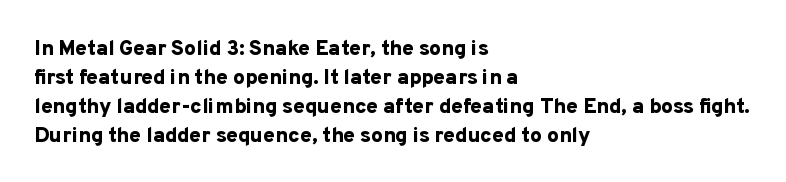
The lines are quadded left. These lines keep a tight, regular rhythm from letter to letter. The gap between lines stays unmarked. It's the straight-up-and-down kind of type. The rendering uses a moderate line-height, typical for paragraphs. Pretty heavy lettering here — definitely bold.
